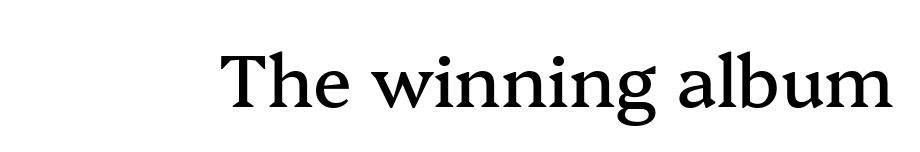
Q: Is the text italic (slanted)? A: No, it is upright.
Q: Is the typeface a serif or a sans-serif typeface? A: Serif.
Q: Is the text underlined? A: No.
Q: Is the spacing between letters normal or unusually wide? A: Normal.
Q: Width (condensed, normal, or wide)? A: Normal.
Q: Stroke contrast? A: Medium.
Q: x-height? A: Medium.
Q: Monospaced? A: No.
